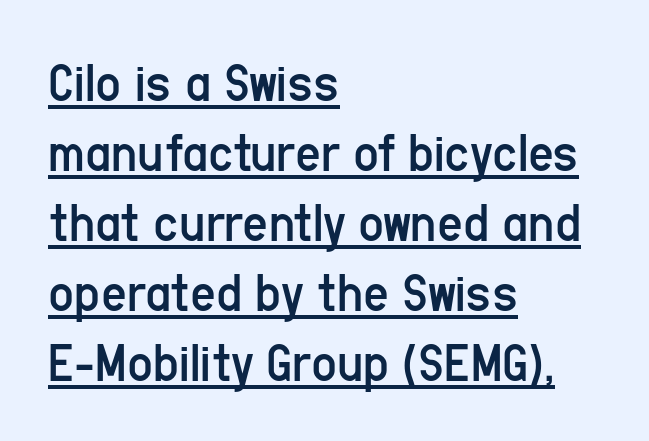
{"serif": "no", "italic": "no", "bold": "no", "weight": "regular", "width": "condensed", "stroke_contrast": "low", "x_height": "medium", "monospaced": "no", "underline": "yes", "align": "left", "line_spacing": "normal", "line_spacing_ratio": 1.25, "letter_spacing": "normal", "letter_spacing_em": 0.0, "glyph_px": 56}
